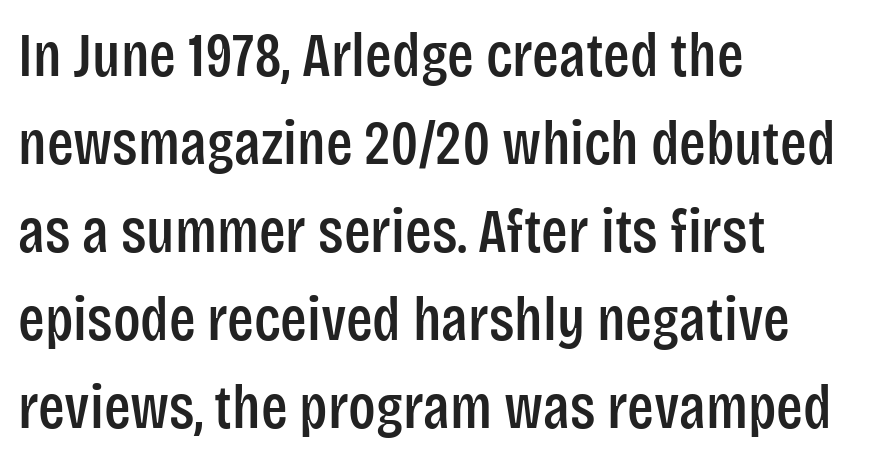
The image shows 62 px condensed sans-serif type, upright; set left-aligned, normal line spacing (1.42x), normal letter spacing, not underlined; low stroke contrast and a large x-height.
